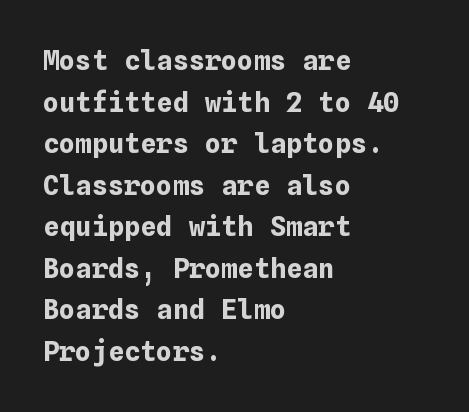
Q: Is the text bold? A: Yes.
Q: Is the text italic (slanted)? A: No, it is upright.
Q: Is the text underlined? A: No.
Q: How is the paragraph aligned? A: Left-aligned.
Q: Is the spacing between letters normal or unusually wide? A: Normal.
Q: Is the spacing between lines tight, normal or loose? A: Normal.
